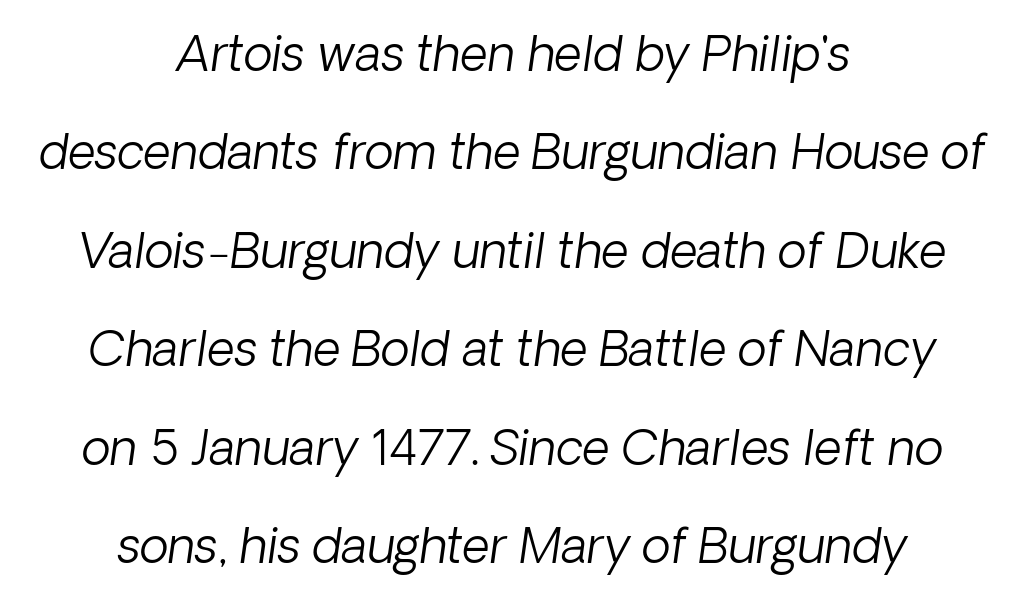
The typesetting does not lean heavy: it is not bold. Note the varied advance widths — an 'i' is clearly narrower than an 'm'. Leftover space on each line is divided equally before and after the words. Whoever set this chose breathing room over compactness in the vertical rhythm.
